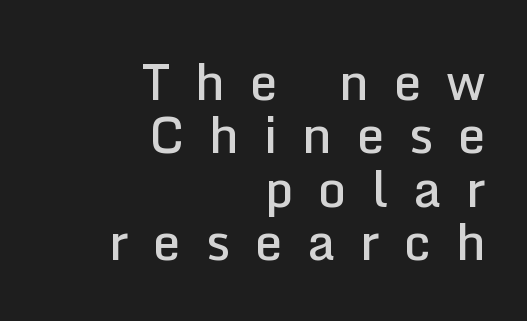
Q: Is the text bold? A: Semi-bold.
Q: Is the text italic (slanted)? A: No, it is upright.
Q: Is the typeface a serif or a sans-serif typeface? A: Sans-serif.
Q: Is the text underlined? A: No.
Q: How is the paragraph aligned? A: Right-aligned.
Q: Is the spacing between letters normal or unusually wide? A: Unusually wide.
Q: Is the spacing between lines tight, normal or loose? A: Tight.
Q: Width (condensed, normal, or wide)? A: Normal.
Q: Stroke contrast? A: Low.
Q: x-height? A: Medium.
Q: Monospaced? A: No.
